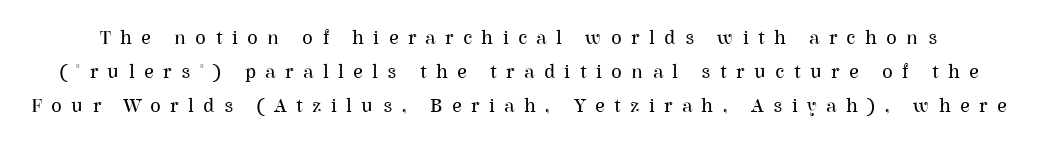
The image shows 20 px text type, upright; set normal line spacing (1.69x), unusually wide letter spacing (+0.47 em), not underlined.
